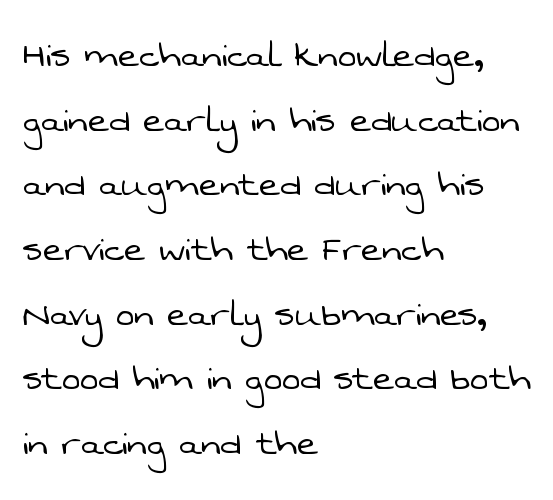
{"serif": "no", "bold": "no", "weight": "light", "width": "normal", "stroke_contrast": "low", "x_height": "medium", "monospaced": "no", "underline": "no", "align": "left", "line_spacing": "normal", "line_spacing_ratio": 1.47, "letter_spacing": "normal", "letter_spacing_em": 0.0, "glyph_px": 44}
